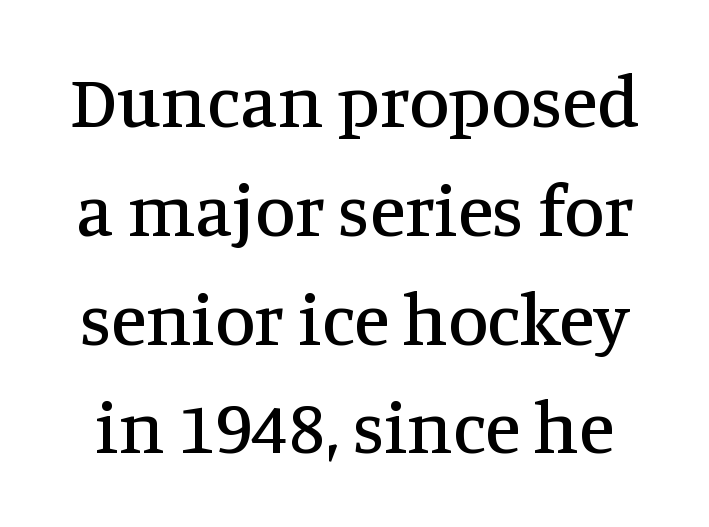
Note the varied advance widths — an 'i' is clearly narrower than an 'm'. If you measured baseline to baseline, you'd find a middling distance. Glyph-to-glyph distance matches everyday printed text. The font family rendered here belongs to the serif group.
